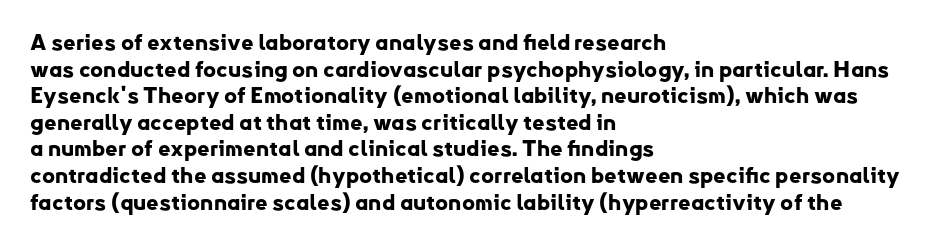
Which margin do the lines hug? The left one — the right edge is uneven. Weight check: bold — yes, fully. Tracking here is standard; glyphs follow each other at the usual distance. Unlike italic type, these characters show no tilt at all. Just letters on the line, the space beneath them empty.
